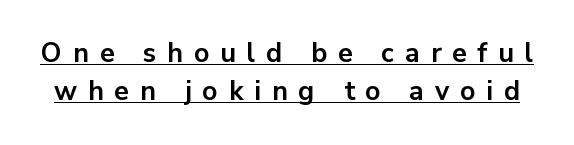
{"italic": "no", "bold": "yes", "underline": "yes", "line_spacing": "normal", "line_spacing_ratio": 1.42, "letter_spacing": "wide", "letter_spacing_em": 0.4, "glyph_px": 27}
